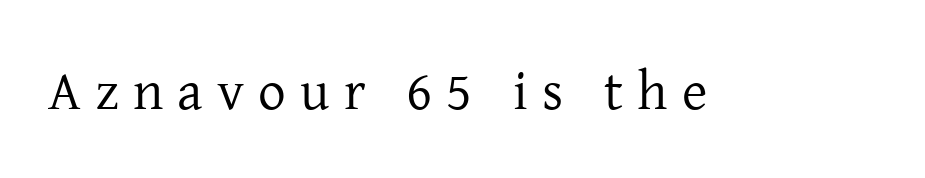
Beneath every word, the page is bare. Ordinary non-slanted type is in use. This rendering widens character spacing well past its baseline value. The typeface chosen for these lines features serifs. The weight tops out at a normal text grade. Looks like regular typesetting: each glyph gets only the width it needs.
